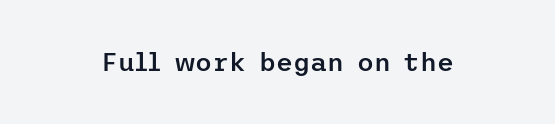
Q: Is the text bold? A: Semi-bold.
Q: Is the text italic (slanted)? A: No, it is upright.
Q: Is the text underlined? A: No.
Q: Is the spacing between letters normal or unusually wide? A: Normal.
